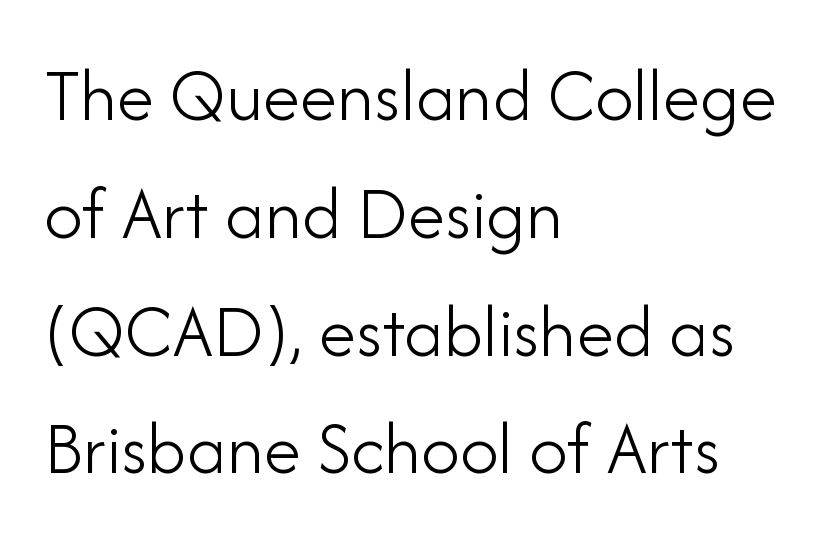
Unlike a traditional serif, this face leaves its strokes unadorned. Vertical strokes here are truly vertical. All the whitespace from short lines collects on the right. Type without underlining. Stems and bowls with no extra thickness — not bold.
